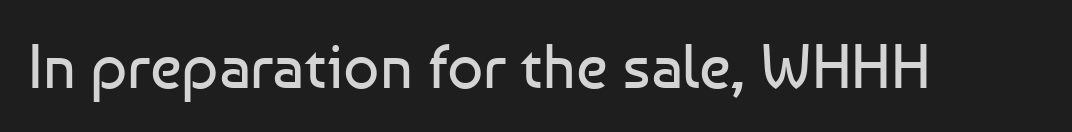
{"serif": "no", "italic": "no", "bold": "no", "weight": "regular", "width": "normal", "stroke_contrast": "low", "x_height": "medium", "monospaced": "no", "underline": "no", "letter_spacing": "normal", "letter_spacing_em": 0.0, "glyph_px": 63}
